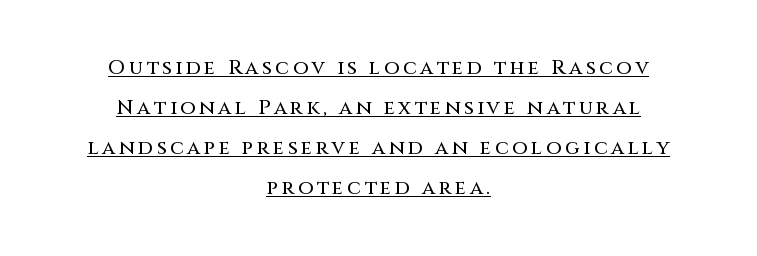
Q: Is the text italic (slanted)? A: No, it is upright.
Q: Is the text underlined? A: Yes.
Q: How is the paragraph aligned? A: Centered.
Q: Is the spacing between lines tight, normal or loose? A: Loose.
